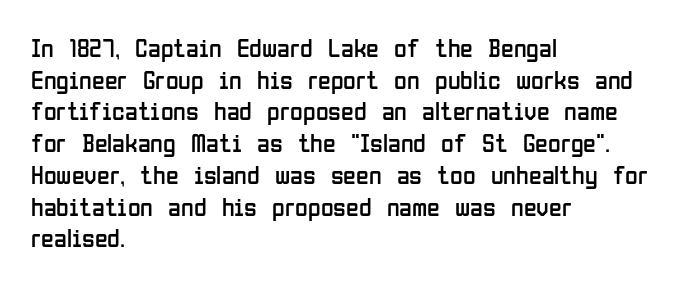
Q: Is the text bold? A: No.
Q: Is the text italic (slanted)? A: No, it is upright.
Q: Is the text underlined? A: No.
Q: How is the paragraph aligned? A: Left-aligned.
Q: Is the spacing between letters normal or unusually wide? A: Normal.
